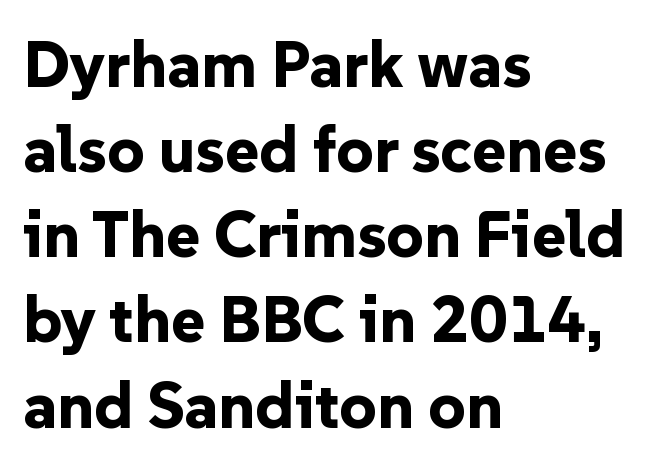
The image shows 65 px bold sans-serif type, upright; set left-aligned, normal line spacing (1.31x), normal letter spacing, not underlined; low stroke contrast and a medium x-height.
